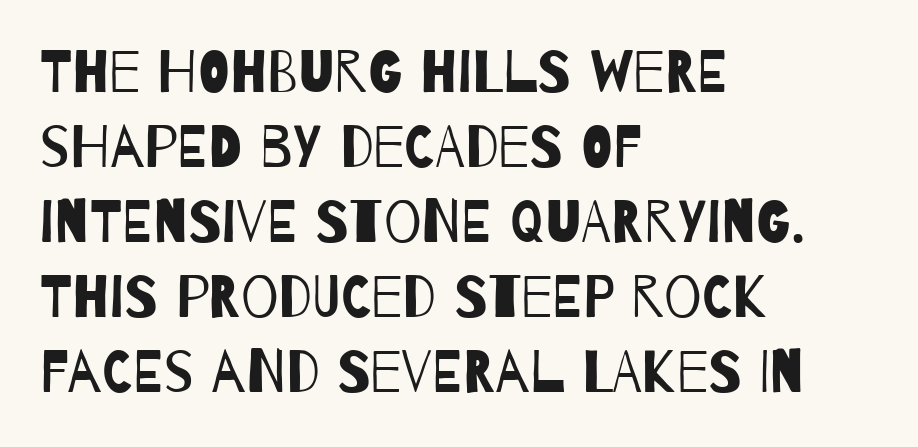
{"serif": "no", "bold": "no", "weight": "regular", "width": "condensed", "stroke_contrast": "low", "x_height": "large", "monospaced": "no", "underline": "no", "align": "left", "line_spacing": "normal", "line_spacing_ratio": 1.27, "letter_spacing": "normal", "letter_spacing_em": 0.0, "glyph_px": 59}
